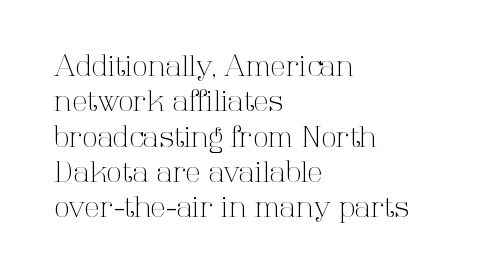
Q: Is the text bold? A: No.
Q: Is the text italic (slanted)? A: No, it is upright.
Q: Is the typeface a serif or a sans-serif typeface? A: Serif.
Q: Is the text underlined? A: No.
Q: How is the paragraph aligned? A: Left-aligned.
Q: Is the spacing between letters normal or unusually wide? A: Normal.
Q: Is the spacing between lines tight, normal or loose? A: Normal.
Q: Width (condensed, normal, or wide)? A: Normal.
Q: Stroke contrast? A: High.
Q: x-height? A: Medium.
Q: Monospaced? A: No.
